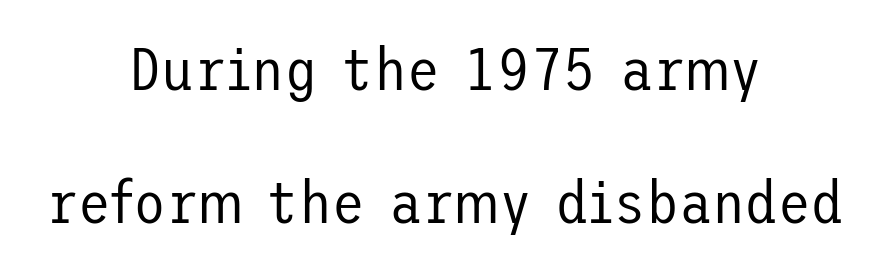
The image shows 60 px regular-weight sans-serif type, upright; set centered, loose line spacing (2.22x), normal letter spacing, not underlined; low stroke contrast and a medium x-height.
